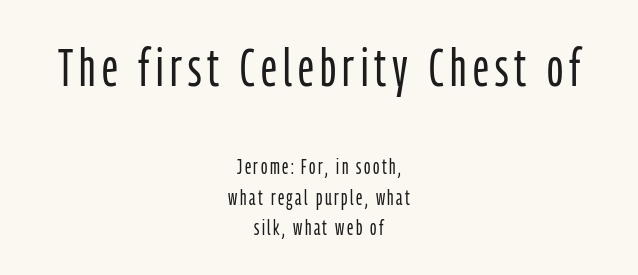
The image shows 53 px light, condensed sans-serif type, upright; set centered, normal line spacing (1.45x), not underlined; the first (top) block is 2.52x larger; low stroke contrast and a medium x-height.
